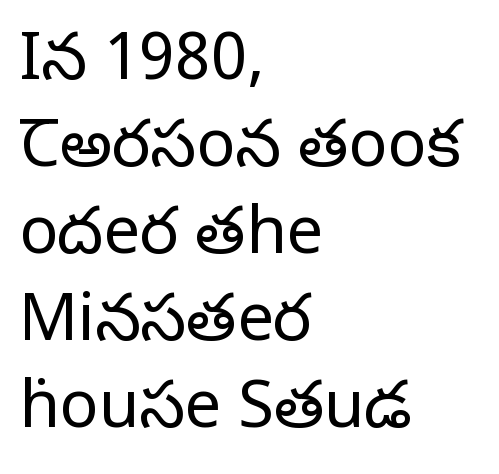
Q: Is the text bold? A: No.
Q: Is the text italic (slanted)? A: No, it is upright.
Q: Is the typeface a serif or a sans-serif typeface? A: Serif.
Q: Is the text underlined? A: No.
Q: How is the paragraph aligned? A: Left-aligned.
Q: Is the spacing between letters normal or unusually wide? A: Normal.
Q: Is the spacing between lines tight, normal or loose? A: Normal.
Q: Width (condensed, normal, or wide)? A: Normal.
Q: Stroke contrast? A: Low.
Q: x-height? A: Large.
Q: Monospaced? A: No.
